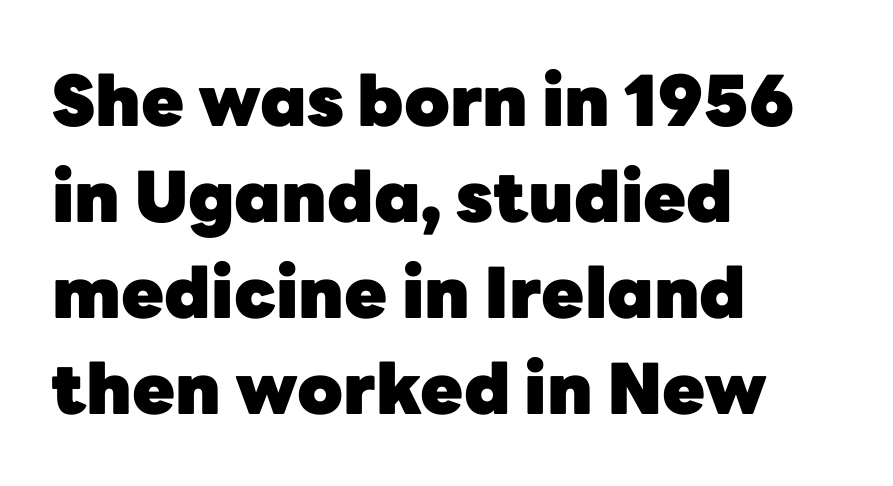
The passage shown is typeset with a sans-serif family. The paragraph has a hard left edge and a soft right edge. Its strokes are broad and dark, the hallmark of bold type. The strip under each line holds only bare page.
